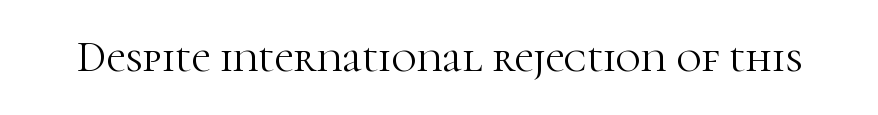
{"serif": "yes", "italic": "no", "bold": "no", "weight": "light", "width": "normal", "stroke_contrast": "high", "x_height": "medium", "monospaced": "no", "underline": "no", "letter_spacing": "normal", "letter_spacing_em": 0.0, "glyph_px": 43}
